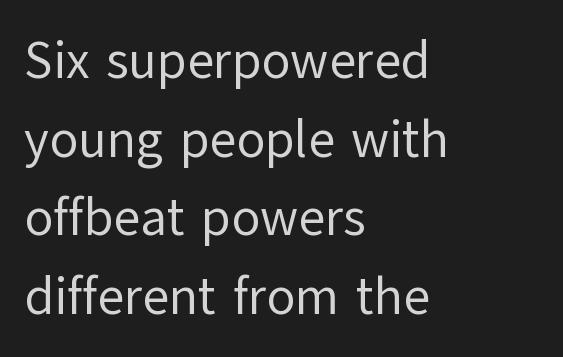
Weight: not bold — regular or lighter. Grotesque or geometric, the face here clearly has no serifs. Honestly, there is no underline to notice here at all. Leading matches the norm, producing a regular column. Style check: upright.
